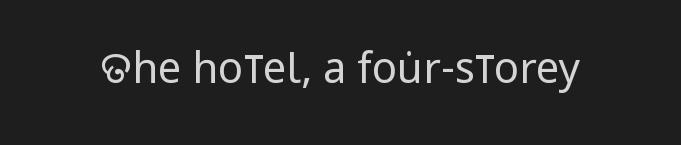
The glyphs are unaccompanied by any horizontal stroke below them. Glyph-to-glyph distance matches everyday printed text. The passage shown is not bold in any degree. The letters stand straight up with perfectly vertical stems.
